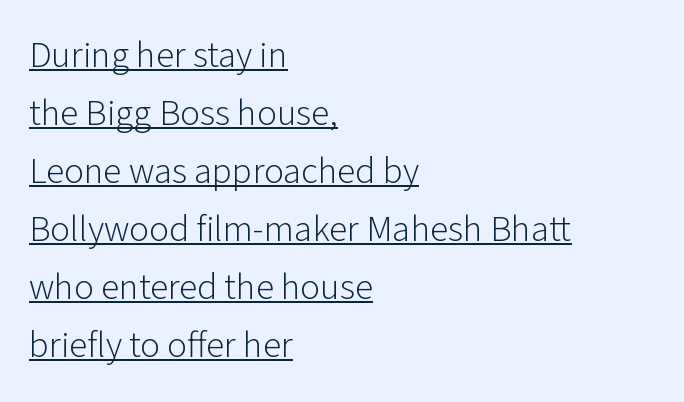
{"serif": "no", "italic": "no", "bold": "no", "weight": "light", "width": "normal", "stroke_contrast": "low", "x_height": "medium", "monospaced": "no", "underline": "yes", "align": "left", "line_spacing": "normal", "line_spacing_ratio": 1.57, "letter_spacing": "normal", "letter_spacing_em": 0.0, "glyph_px": 37}
